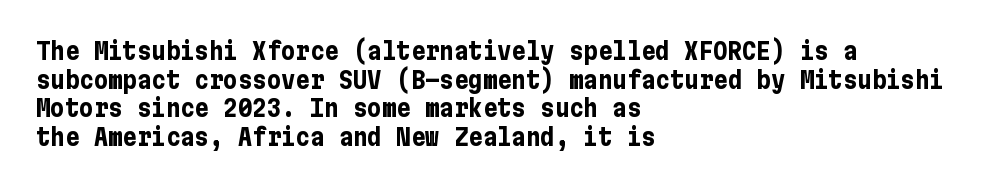
{"italic": "no", "bold": "yes", "underline": "no", "align": "left", "line_spacing_ratio": 1.19, "letter_spacing": "normal", "letter_spacing_em": 0.0, "glyph_px": 24}
